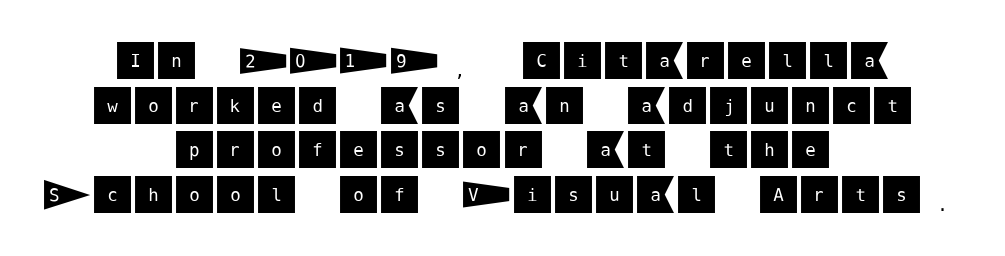
{"serif": "no", "italic": "no", "width": "normal", "stroke_contrast": "medium", "x_height": "large", "underline": "no", "align": "center", "line_spacing": "tight", "line_spacing_ratio": 1.06, "letter_spacing": "normal", "letter_spacing_em": 0.0, "glyph_px": 42}
